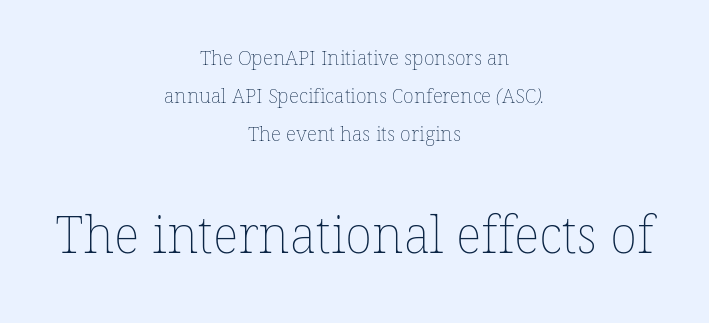
Q: Is the text bold? A: No.
Q: Is the text underlined? A: No.
Q: How is the paragraph aligned? A: Centered.
Q: Is the spacing between letters normal or unusually wide? A: Normal.
Q: Is the spacing between lines tight, normal or loose? A: Loose.
Q: Which block of text is set in a larger size, the first (top) or the second (bottom)? A: The second (bottom) one.
Q: Width (condensed, normal, or wide)? A: Normal.
Q: Stroke contrast? A: Low.
Q: x-height? A: Medium.
Q: Monospaced? A: No.
